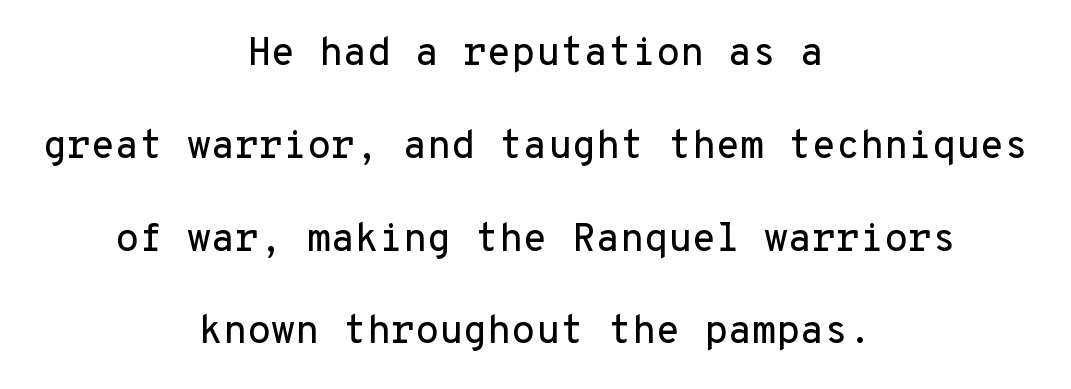
The image shows 39 px sans-serif type, upright, monospaced; set centered, loose line spacing (2.38x), normal letter spacing, not underlined; low stroke contrast and a medium x-height.
